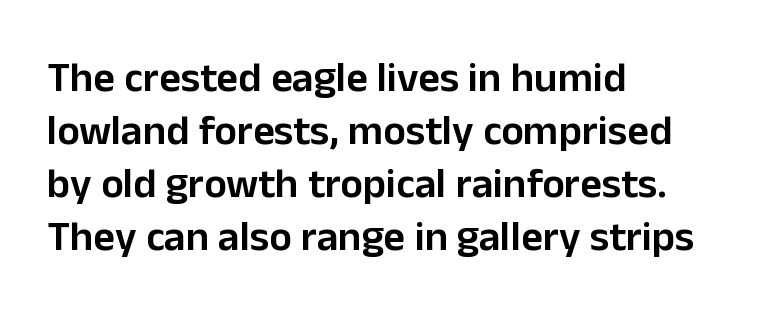
{"serif": "no", "italic": "no", "bold": "semi", "weight": "semibold", "width": "normal", "stroke_contrast": "low", "x_height": "medium", "monospaced": "no", "underline": "no", "align": "left", "line_spacing": "normal", "line_spacing_ratio": 1.26, "letter_spacing": "normal", "letter_spacing_em": 0.0, "glyph_px": 42}
